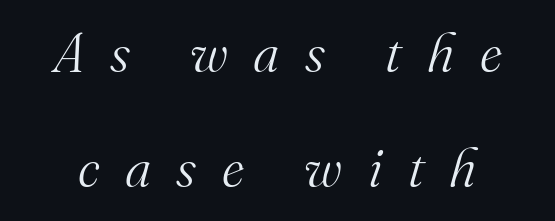
The passage shown is not underscored anywhere. Check where the strokes stop: tiny serifs finish them off. The designer dialed line spacing up above the default. The specimen reads as italic at a glance. The weight would be labelled regular, book, light, or lighter still.
